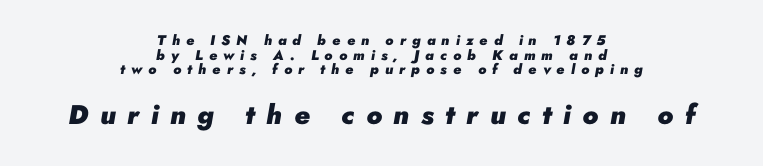
As a designer I'd log this as weight 700, bold. The glyphs are unaccompanied by any horizontal stroke below them. Typeset on center — no edge is straight. The second block has been scaled up relative to the first.
